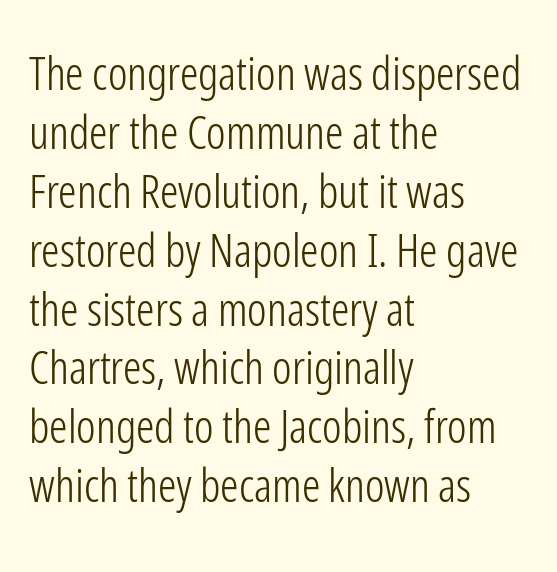
The image shows 46 px light, condensed sans-serif type, upright; set left-aligned, normal line spacing (1.28x), normal letter spacing, not underlined; low stroke contrast and a medium x-height.
